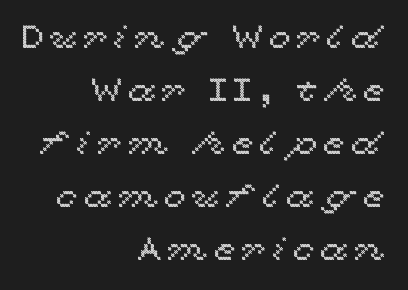
{"width": "wide", "x_height": "medium", "monospaced": "no", "underline": "no", "align": "right", "line_spacing": "normal", "line_spacing_ratio": 1.66, "glyph_px": 32}
